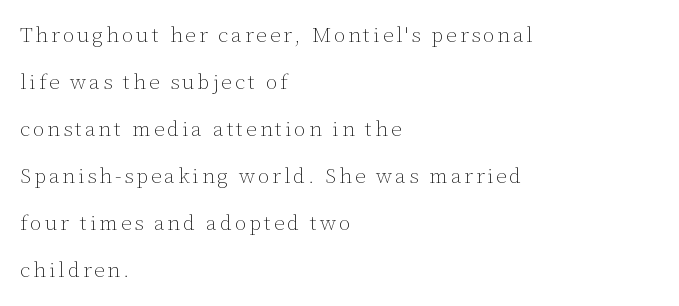
The image shows 21 px text type, upright; set left-aligned, loose line spacing (2.24x), not underlined.
